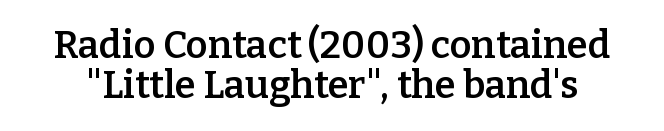
{"serif": "yes", "italic": "no", "bold": "semi", "weight": "semibold", "width": "normal", "stroke_contrast": "low", "x_height": "medium", "monospaced": "no", "underline": "no", "line_spacing": "tight", "line_spacing_ratio": 1.04, "letter_spacing": "normal", "letter_spacing_em": 0.0, "glyph_px": 38}
